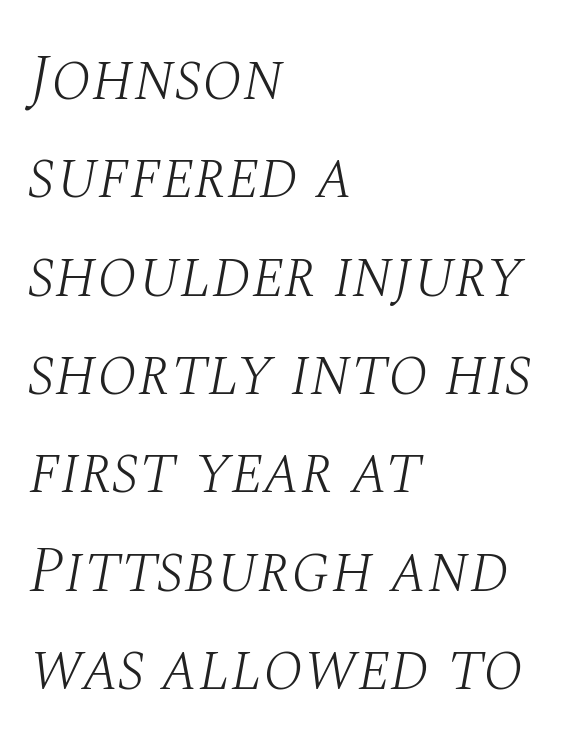
Q: Is the text bold? A: No.
Q: Is the text italic (slanted)? A: Yes, it leans right by about 10 degrees.
Q: Is the typeface a serif or a sans-serif typeface? A: Serif.
Q: Is the text underlined? A: No.
Q: How is the paragraph aligned? A: Left-aligned.
Q: Is the spacing between letters normal or unusually wide? A: Normal.
Q: Is the spacing between lines tight, normal or loose? A: Normal.
Q: Width (condensed, normal, or wide)? A: Normal.
Q: Stroke contrast? A: Medium.
Q: x-height? A: Large.
Q: Monospaced? A: No.
